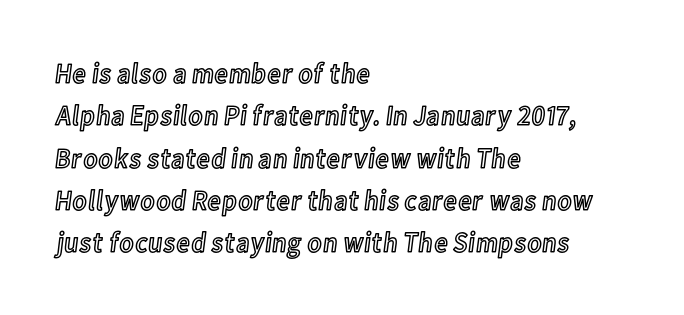
Q: Is the text italic (slanted)? A: Yes.
Q: Is the text underlined? A: No.
Q: How is the paragraph aligned? A: Left-aligned.
Q: Is the spacing between letters normal or unusually wide? A: Normal.
Q: Is the spacing between lines tight, normal or loose? A: Normal.
Q: Width (condensed, normal, or wide)? A: Condensed.
Q: x-height? A: Medium.
Q: Monospaced? A: No.
